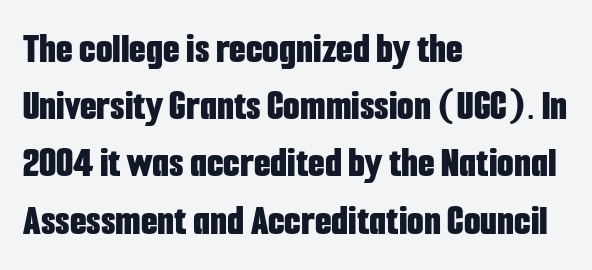
The image shows 43 px bold, condensed sans-serif type, upright; set left-aligned, normal line spacing (1.33x), normal letter spacing, not underlined; low stroke contrast and a medium x-height.
